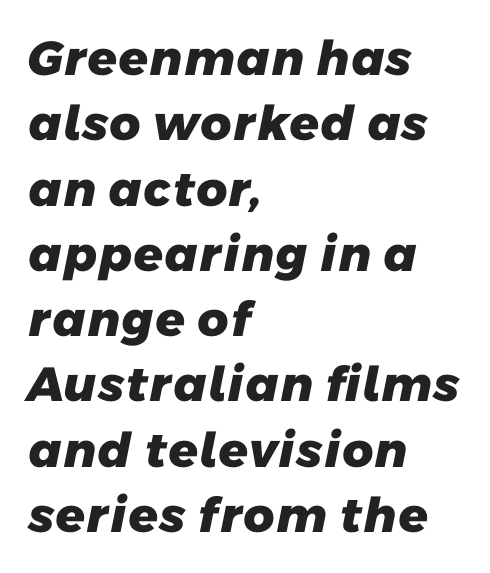
Q: Is the text bold? A: Yes.
Q: Is the typeface a serif or a sans-serif typeface? A: Sans-serif.
Q: Is the text underlined? A: No.
Q: How is the paragraph aligned? A: Left-aligned.
Q: Is the spacing between letters normal or unusually wide? A: Normal.
Q: Is the spacing between lines tight, normal or loose? A: Normal.
Q: Width (condensed, normal, or wide)? A: Normal.
Q: Stroke contrast? A: Low.
Q: x-height? A: Medium.
Q: Monospaced? A: No.
